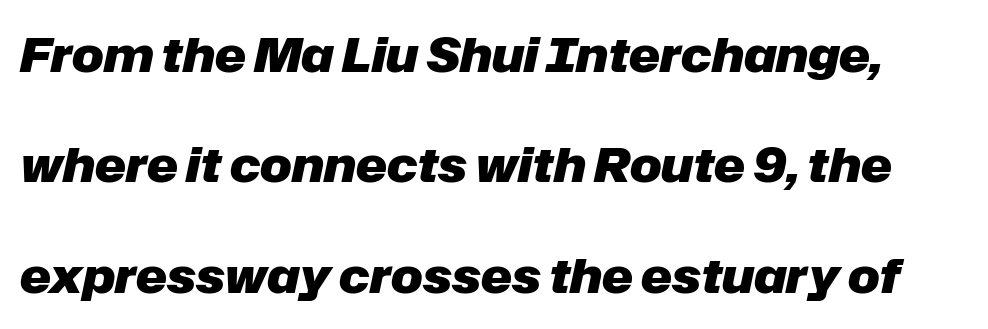
The image shows 47 px heavy type, italic (leaning right); set loose line spacing (2.35x), normal letter spacing, not underlined; low stroke contrast and a medium x-height.
